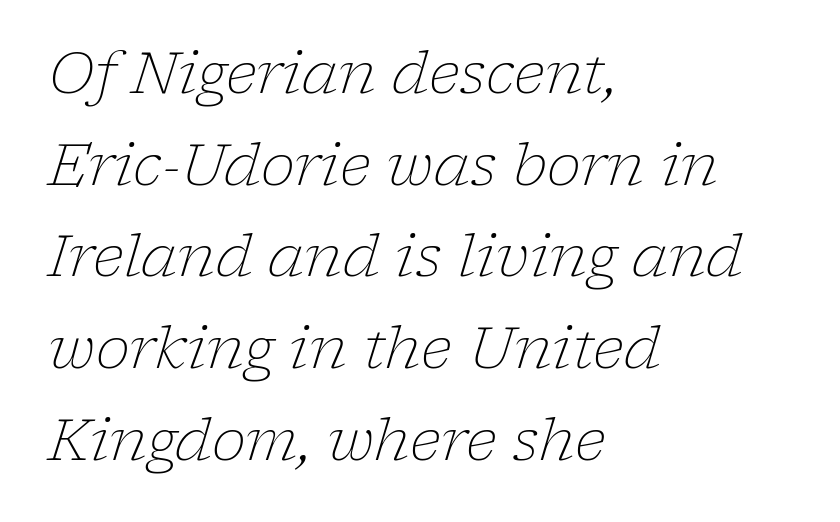
The rows are spaced the way most documents space them. Rendered with sloped, italic letterforms. Spacing verdict: proportional, widths tailored to each character. Each row of text sits above clean, open space. You could call the tracking neutral — neither tight nor loose. The font is comparable to plain body text, perhaps lighter.
